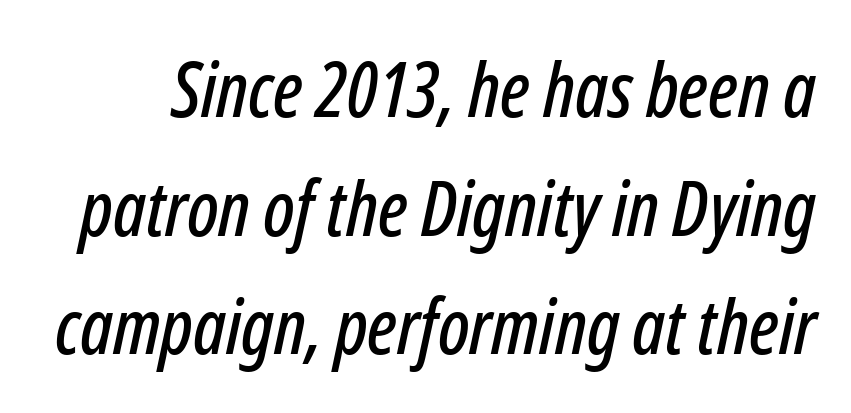
Notice how descenders clear the ascenders below comfortably — that's standard leading. Anything drawn beneath the words? Only blank space. Note the varied advance widths — an 'i' is clearly narrower than an 'm'. The font's italic variant was chosen for this text.
